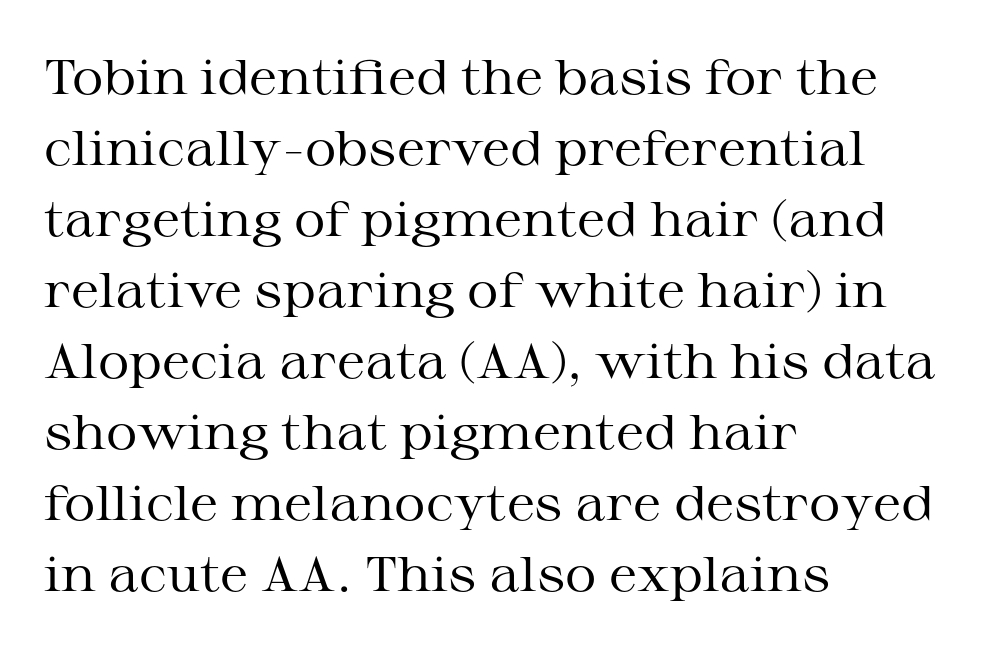
{"serif": "yes", "italic": "no", "bold": "no", "weight": "regular", "width": "wide", "stroke_contrast": "medium", "x_height": "medium", "monospaced": "no", "underline": "no", "align": "left", "line_spacing": "normal", "line_spacing_ratio": 1.45, "letter_spacing": "normal", "letter_spacing_em": 0.0, "glyph_px": 49}
